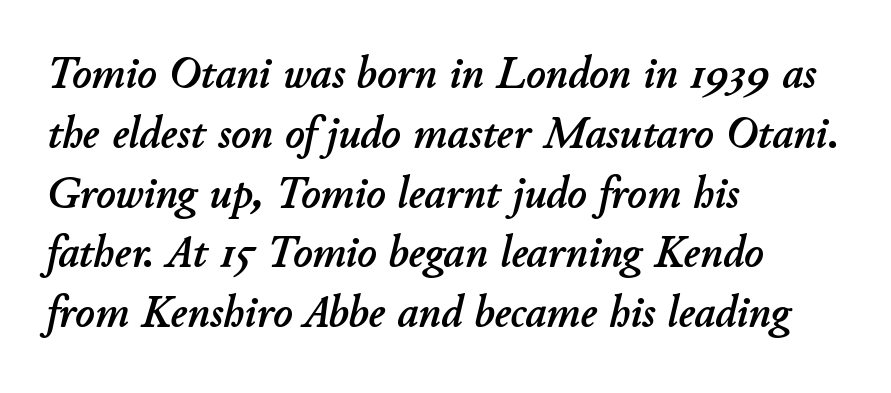
The image shows 46 px text type, italic (leaning right); set left-aligned, normal line spacing (1.3x), normal letter spacing, not underlined; low stroke contrast and a small x-height.
